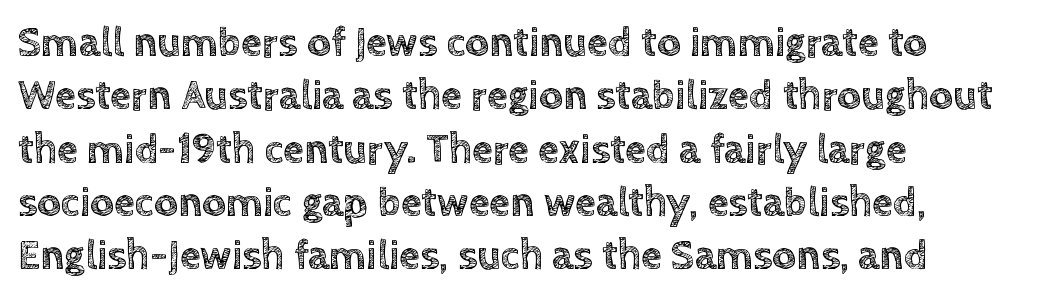
The image shows 42 px text type, upright; set left-aligned, normal line spacing (1.27x), normal letter spacing, not underlined; a large x-height.
